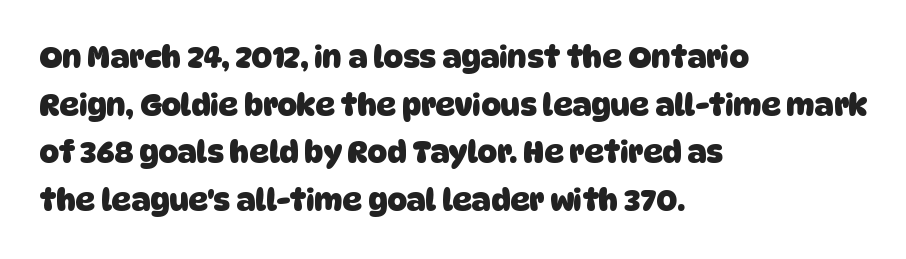
The strip under each line holds only bare page. The passage shown is typed in a proportional face where columns would drift. Serifs: no, the terminals of the letterforms are clean. Weight: bold. A normal amount of white space separates one row of letters from the next.
